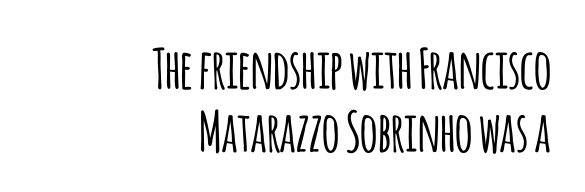
Q: Is the text italic (slanted)? A: No, it is upright.
Q: Is the typeface a serif or a sans-serif typeface? A: Sans-serif.
Q: Is the text underlined? A: No.
Q: How is the paragraph aligned? A: Right-aligned.
Q: Is the spacing between letters normal or unusually wide? A: Normal.
Q: Is the spacing between lines tight, normal or loose? A: Tight.
Q: Width (condensed, normal, or wide)? A: Condensed.
Q: Stroke contrast? A: Low.
Q: x-height? A: Large.
Q: Monospaced? A: No.
